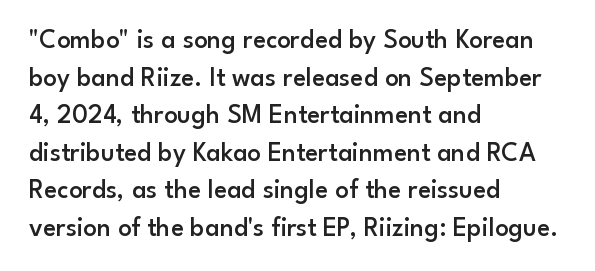
Q: Is the text bold? A: Semi-bold.
Q: Is the text italic (slanted)? A: No, it is upright.
Q: Is the text underlined? A: No.
Q: How is the paragraph aligned? A: Left-aligned.
Q: Is the spacing between letters normal or unusually wide? A: Normal.
Q: Is the spacing between lines tight, normal or loose? A: Normal.
